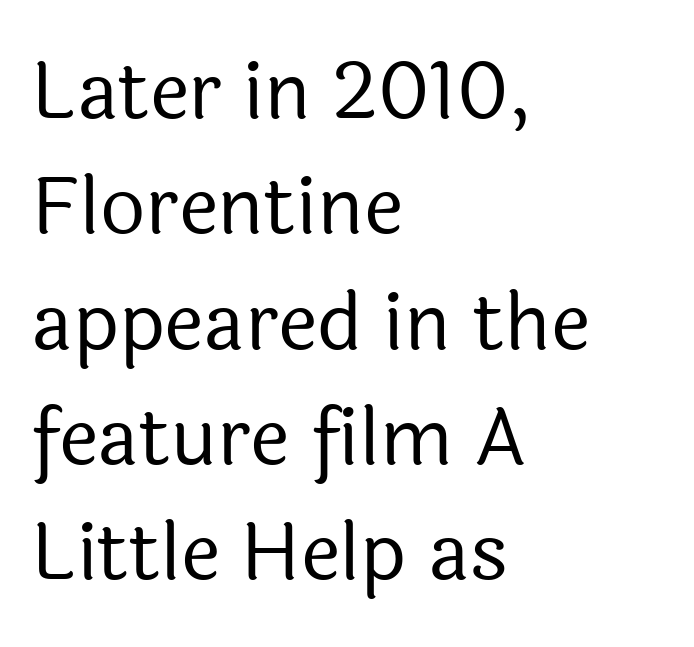
The image shows 79 px regular-weight sans-serif type, upright; set left-aligned, normal line spacing (1.46x), normal letter spacing, not underlined; a medium x-height.
